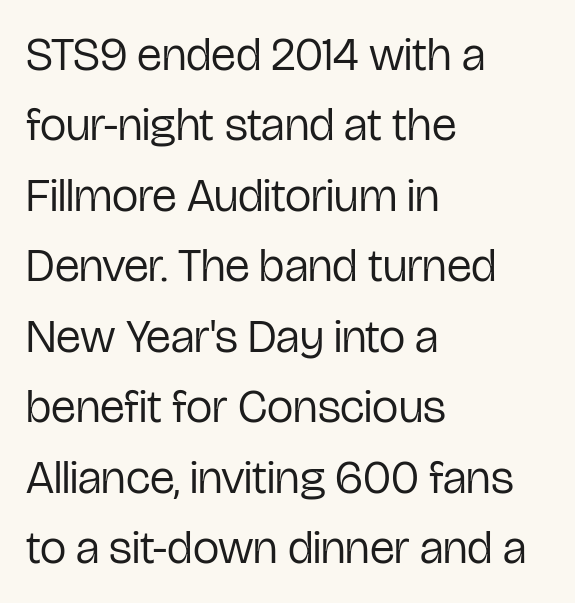
Q: Is the text bold? A: No.
Q: Is the text italic (slanted)? A: No, it is upright.
Q: Is the typeface a serif or a sans-serif typeface? A: Sans-serif.
Q: Is the text underlined? A: No.
Q: How is the paragraph aligned? A: Left-aligned.
Q: Is the spacing between letters normal or unusually wide? A: Normal.
Q: Is the spacing between lines tight, normal or loose? A: Normal.
Q: Width (condensed, normal, or wide)? A: Condensed.
Q: Stroke contrast? A: Low.
Q: x-height? A: Medium.
Q: Monospaced? A: No.
